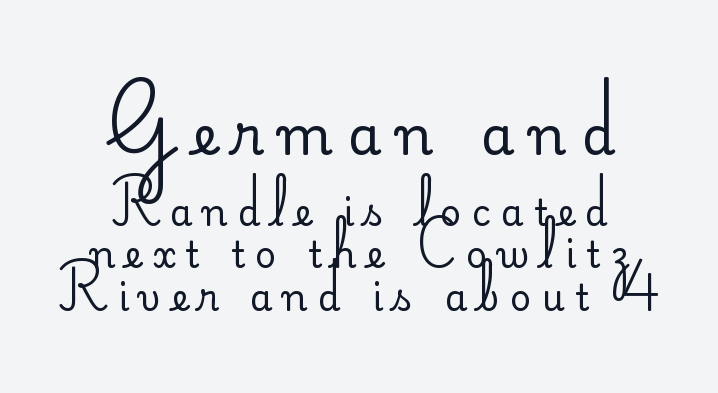
The passage shown is not underscored anywhere. This is roman type, the default non-slanted kind. This sample uses expanded letter spacing, leaving extra air between glyphs. Type style note: lacks serifs.
